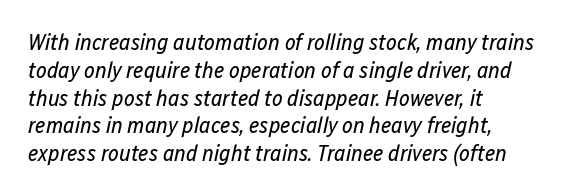
{"italic": "yes", "lean": "right", "slant_degrees": 12, "bold": "no", "underline": "no", "align": "left", "line_spacing_ratio": 1.21, "letter_spacing": "normal", "letter_spacing_em": 0.0, "glyph_px": 23}
